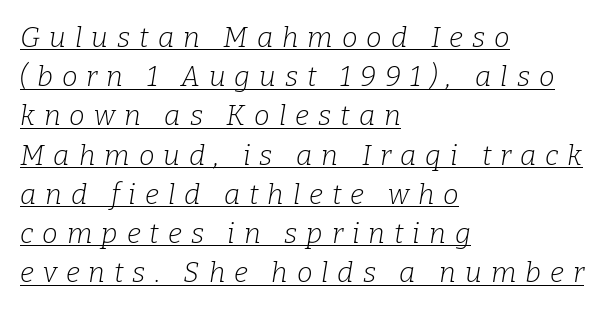
The image shows 28 px light serif type, italic (leaning right); set left-aligned, normal line spacing (1.4x), unusually wide letter spacing (+0.32 em), underlined; low stroke contrast and a medium x-height.
